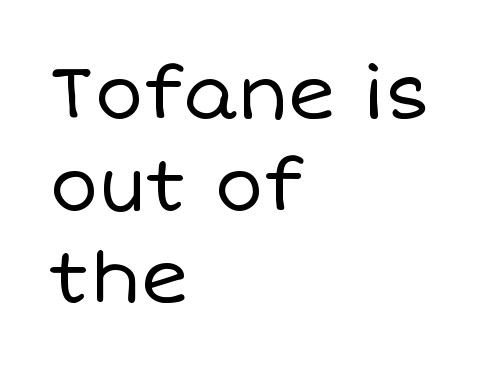
You could not count columns in this text — the font is proportionally spaced. The passage shown is not bold in any degree. Letter spacing: default. Posture: straight, roman, zero tilt. One glance says typical: line gaps are just what's usual.
